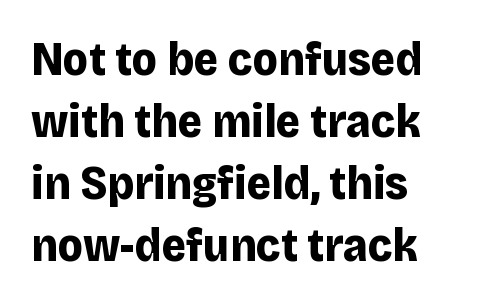
The image shows 47 px bold sans-serif type, upright; set normal line spacing (1.32x), normal letter spacing, not underlined; low stroke contrast and a large x-height.
